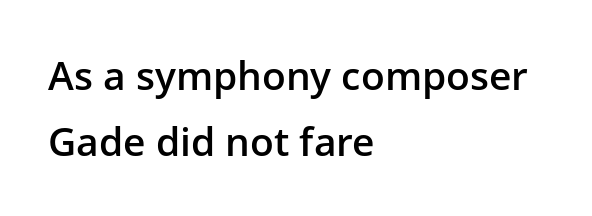
The image shows 39 px semibold sans-serif type, upright; set left-aligned, normal line spacing (1.69x), normal letter spacing, not underlined; low stroke contrast and a medium x-height.
